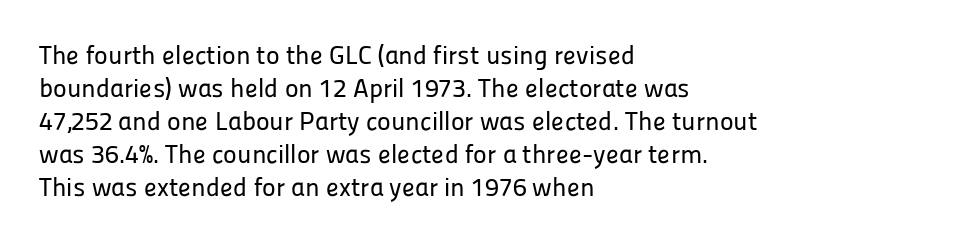
{"italic": "no", "underline": "no", "align": "left", "line_spacing": "normal", "line_spacing_ratio": 1.27, "letter_spacing": "normal", "letter_spacing_em": 0.0, "glyph_px": 26}
